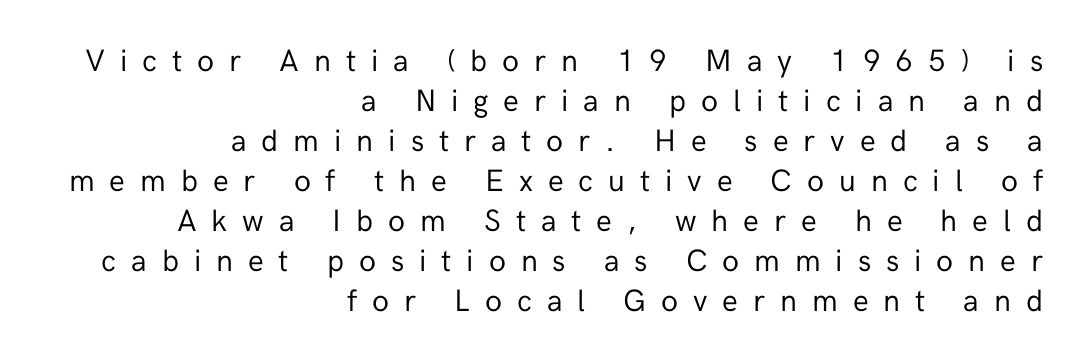
{"serif": "no", "italic": "no", "bold": "no", "weight": "regular", "width": "normal", "stroke_contrast": "low", "x_height": "medium", "monospaced": "no", "underline": "no", "align": "right", "line_spacing": "normal", "line_spacing_ratio": 1.29, "letter_spacing": "wide", "letter_spacing_em": 0.48, "glyph_px": 31}
